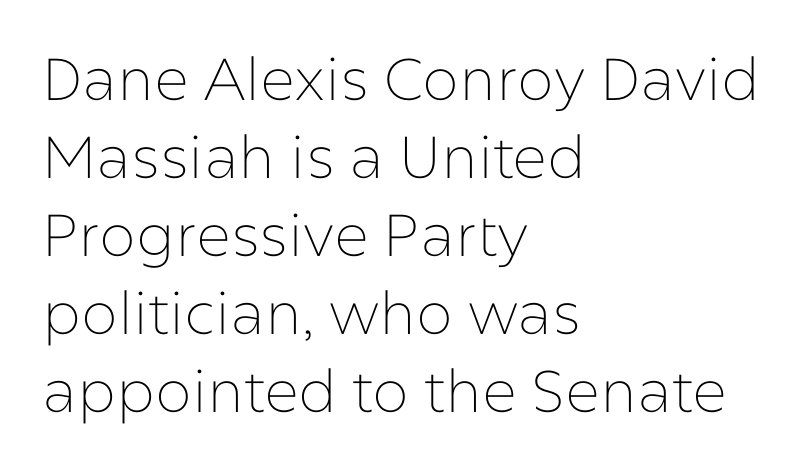
{"serif": "no", "italic": "no", "bold": "no", "weight": "thin", "width": "normal", "stroke_contrast": "low", "x_height": "medium", "monospaced": "no", "underline": "no", "align": "left", "line_spacing": "normal", "line_spacing_ratio": 1.32, "letter_spacing": "normal", "letter_spacing_em": 0.0, "glyph_px": 59}
